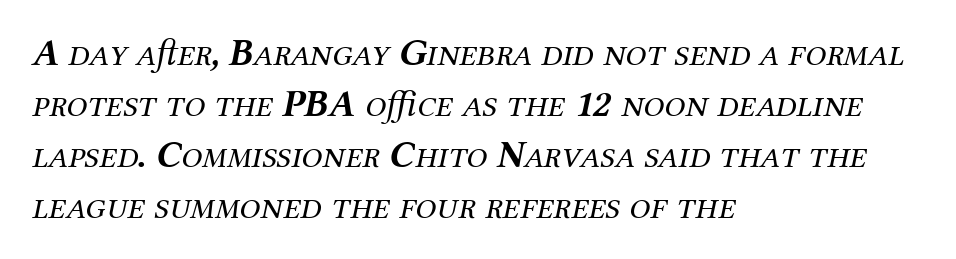
You could not count columns in this text — the font is proportionally spaced. The face used here is rendered with its standard letterfit. You can tell from the footed stems that serif type was used. Unmarked baselines from the first word to the last. The strokes carry an ordinary text weight at most. Does the copy run flush right? No — it runs flush left.
